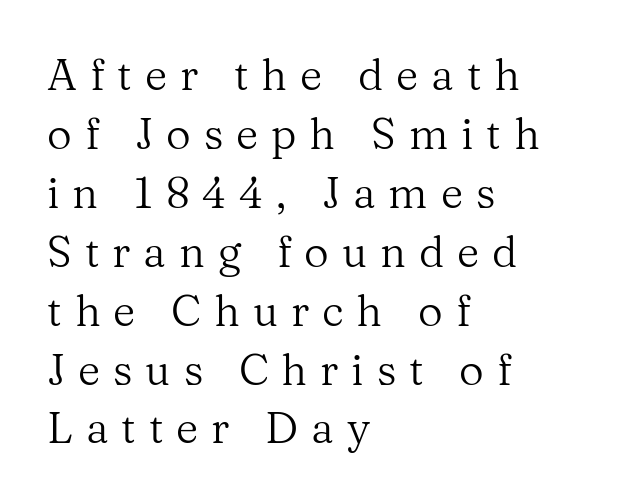
Q: Is the text bold? A: No.
Q: Is the text italic (slanted)? A: No, it is upright.
Q: Is the typeface a serif or a sans-serif typeface? A: Serif.
Q: Is the text underlined? A: No.
Q: How is the paragraph aligned? A: Left-aligned.
Q: Is the spacing between letters normal or unusually wide? A: Unusually wide.
Q: Is the spacing between lines tight, normal or loose? A: Normal.
Q: Width (condensed, normal, or wide)? A: Normal.
Q: Stroke contrast? A: Medium.
Q: x-height? A: Medium.
Q: Monospaced? A: No.
